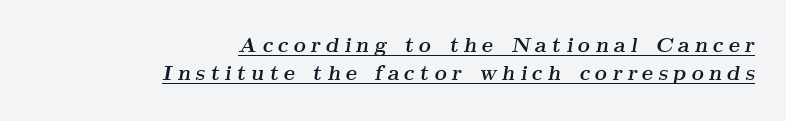
The image shows 21 px bold type, italic (leaning right); set right-aligned, normal line spacing (1.32x), unusually wide letter spacing (+0.24 em), underlined.
